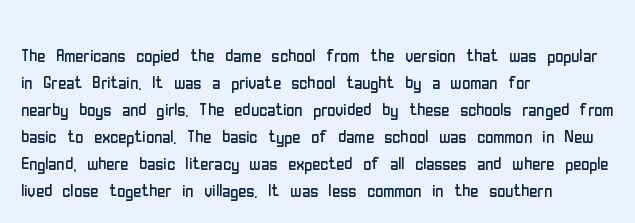
{"italic": "no", "bold": "no", "underline": "no", "align": "left", "line_spacing_ratio": 1.23, "letter_spacing": "normal", "letter_spacing_em": 0.0, "glyph_px": 22}
